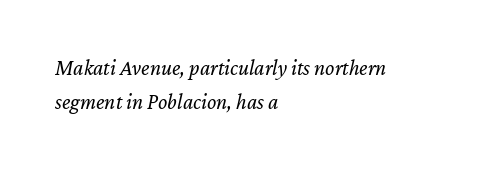
The image shows 22 px text type, italic (leaning right); set left-aligned, normal line spacing (1.54x), normal letter spacing, not underlined.
